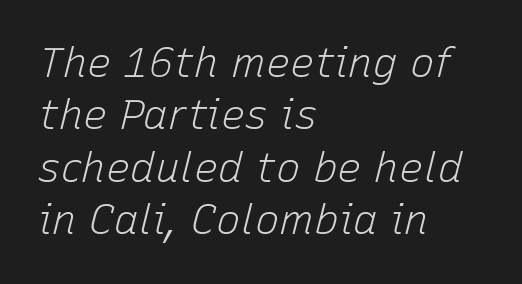
Decoration check: the copy has no underline. The setting favours the left margin, as ordinary paragraphs usually do. Stems here are at most as thick as an everyday book face. Is this a fixed-width face? No — the glyphs have proportional, varying widths.
